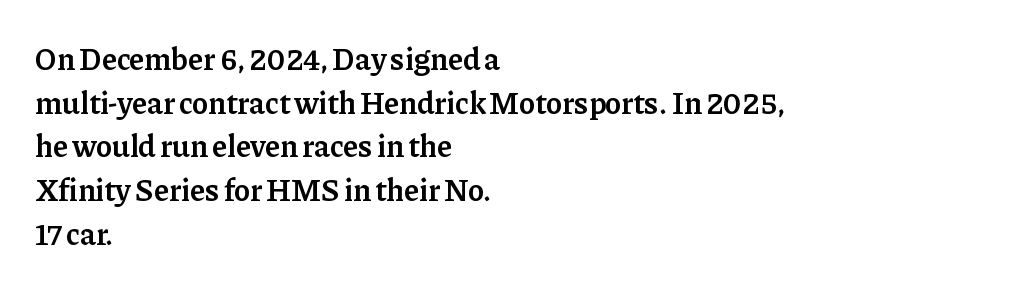
The passage shown is typed in a proportional face where columns would drift. Left-aligned paragraph, ragged on the right. A typesetter would mark this as roman, not italic. You can tell from the footed stems that serif type was used. The area under the type is left untouched.
